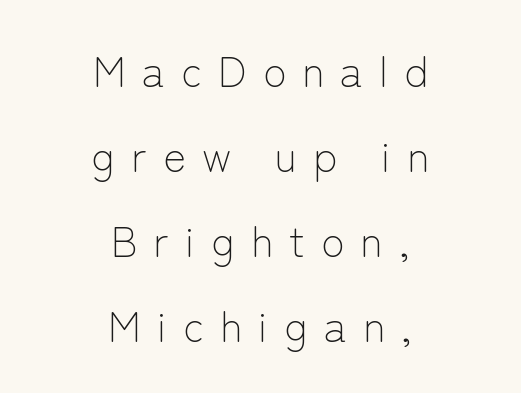
Q: Is the text bold? A: No.
Q: Is the text italic (slanted)? A: No, it is upright.
Q: Is the typeface a serif or a sans-serif typeface? A: Sans-serif.
Q: Is the text underlined? A: No.
Q: How is the paragraph aligned? A: Centered.
Q: Is the spacing between letters normal or unusually wide? A: Unusually wide.
Q: Is the spacing between lines tight, normal or loose? A: Loose.
Q: Width (condensed, normal, or wide)? A: Normal.
Q: Stroke contrast? A: Low.
Q: x-height? A: Medium.
Q: Monospaced? A: No.
